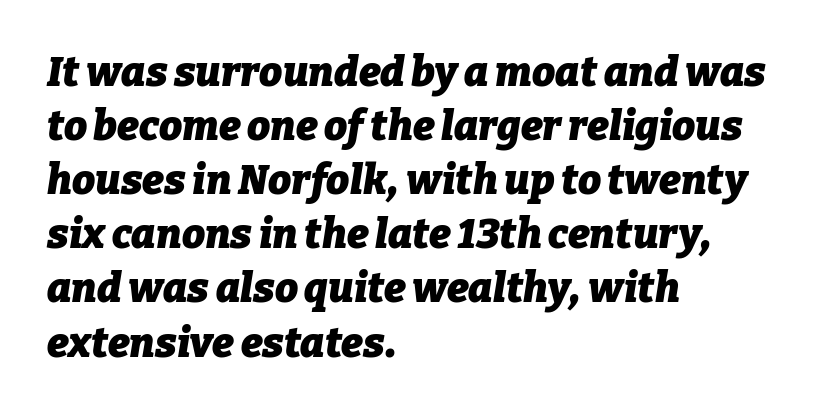
The image shows 41 px heavy type, italic (leaning right); set left-aligned, normal line spacing (1.32x), normal letter spacing, not underlined; low stroke contrast and a medium x-height.
